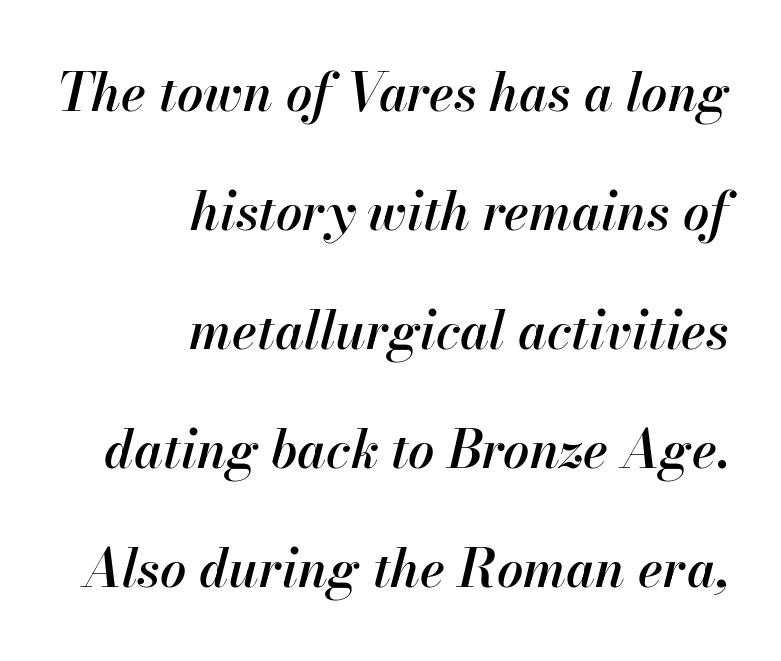
{"italic": "yes", "lean": "right", "slant_degrees": 13, "bold": "semi", "weight": "semibold", "width": "normal", "stroke_contrast": "high", "x_height": "small", "monospaced": "no", "underline": "no", "align": "right", "line_spacing": "loose", "line_spacing_ratio": 2.29, "letter_spacing": "normal", "letter_spacing_em": 0.0, "glyph_px": 52}
